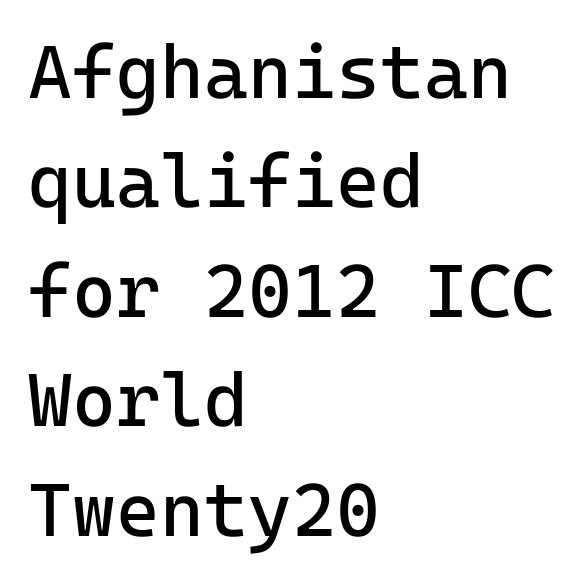
{"serif": "no", "italic": "no", "bold": "no", "weight": "regular", "width": "normal", "stroke_contrast": "low", "x_height": "medium", "underline": "no", "align": "left", "line_spacing": "normal", "line_spacing_ratio": 1.46, "letter_spacing": "normal", "letter_spacing_em": 0.0, "glyph_px": 75}
